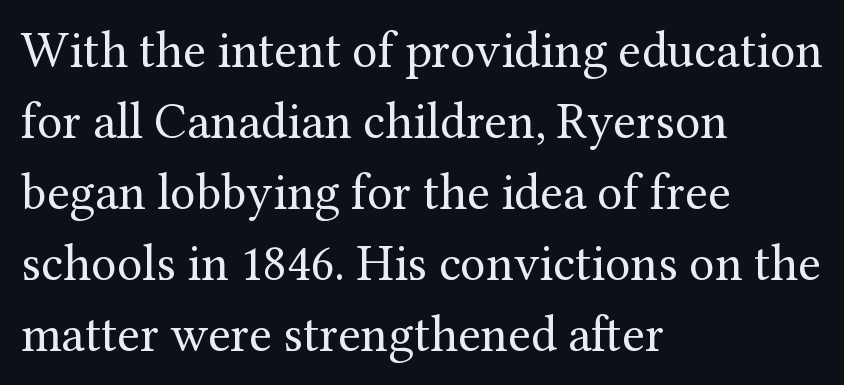
The image shows 51 px regular-weight serif type, upright; set left-aligned, normal line spacing (1.39x), normal letter spacing, not underlined; medium stroke contrast and a medium x-height.
